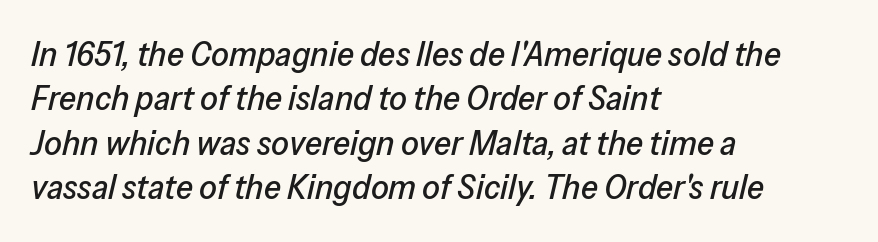
Q: Is the text italic (slanted)? A: Yes, it leans right by about 13 degrees.
Q: Is the text underlined? A: No.
Q: How is the paragraph aligned? A: Left-aligned.
Q: Is the spacing between letters normal or unusually wide? A: Normal.
Q: Is the spacing between lines tight, normal or loose? A: Normal.
Q: Width (condensed, normal, or wide)? A: Normal.
Q: Stroke contrast? A: Low.
Q: x-height? A: Medium.
Q: Monospaced? A: No.
